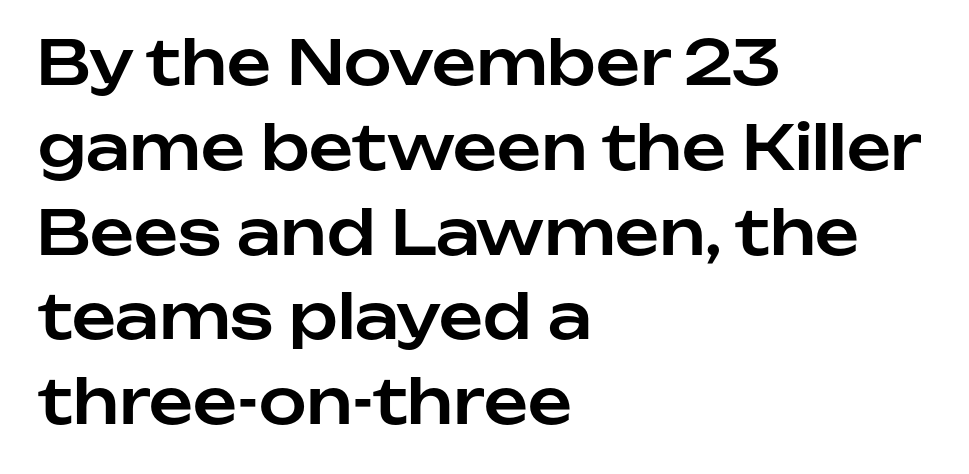
Q: Is the text italic (slanted)? A: No, it is upright.
Q: Is the typeface a serif or a sans-serif typeface? A: Sans-serif.
Q: Is the text underlined? A: No.
Q: How is the paragraph aligned? A: Left-aligned.
Q: Is the spacing between letters normal or unusually wide? A: Normal.
Q: Is the spacing between lines tight, normal or loose? A: Normal.
Q: Width (condensed, normal, or wide)? A: Normal.
Q: Stroke contrast? A: Low.
Q: x-height? A: Medium.
Q: Monospaced? A: No.
